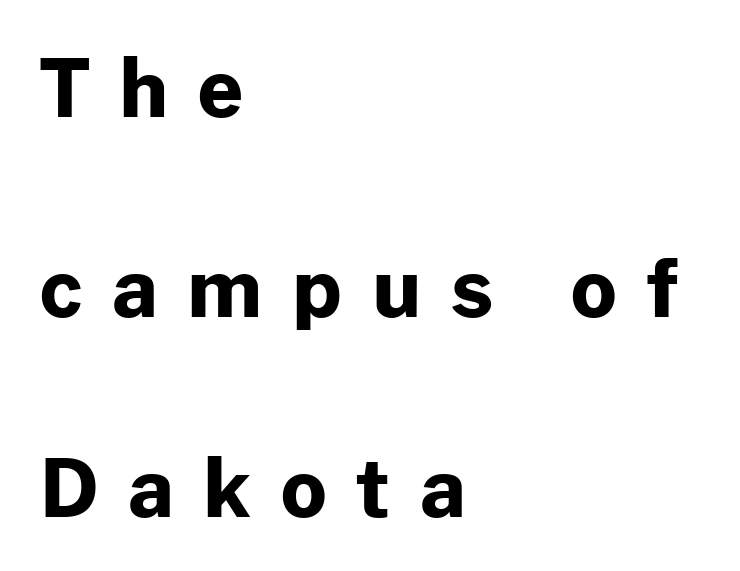
{"serif": "no", "italic": "no", "bold": "yes", "weight": "bold", "width": "normal", "stroke_contrast": "low", "x_height": "medium", "monospaced": "no", "underline": "no", "align": "left", "line_spacing": "loose", "line_spacing_ratio": 2.5, "letter_spacing": "wide", "letter_spacing_em": 0.37, "glyph_px": 80}
